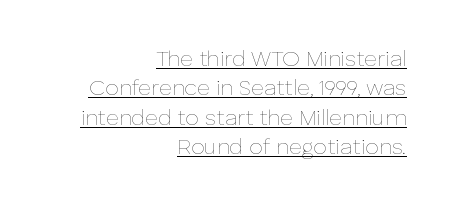
Glyph-to-glyph distance matches everyday printed text. All the whitespace from short lines collects on the left. Bold? No — there's no thickening of the strokes. The lines sit at an ordinary, default distance from one another. The specimen reads as upright at a glance. Honestly, the underline is the first thing you notice here.
